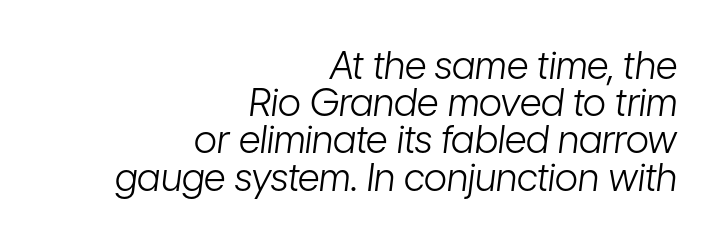
The image shows 38 px light, condensed type, italic (leaning right); set right-aligned, tight line spacing (0.98x), normal letter spacing, not underlined; low stroke contrast and a medium x-height.
